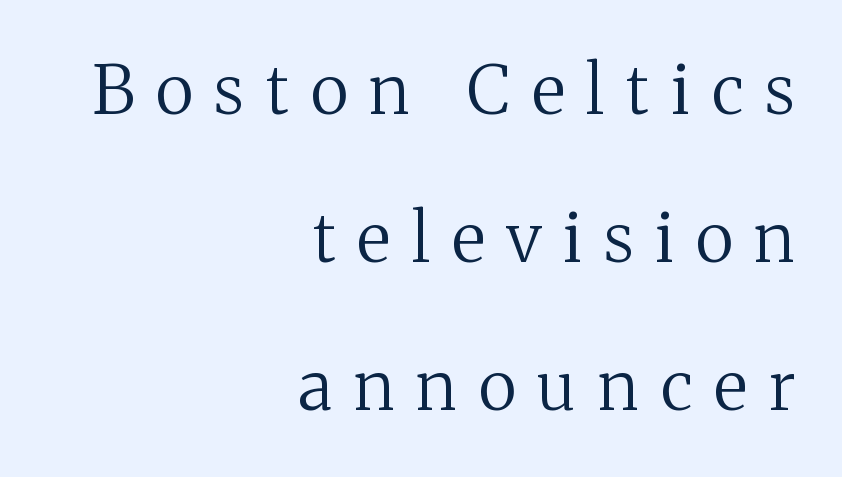
{"serif": "yes", "italic": "no", "bold": "no", "weight": "regular", "width": "normal", "stroke_contrast": "medium", "x_height": "medium", "monospaced": "no", "underline": "no", "align": "right", "line_spacing": "loose", "line_spacing_ratio": 2.18, "letter_spacing": "wide", "letter_spacing_em": 0.32, "glyph_px": 68}
